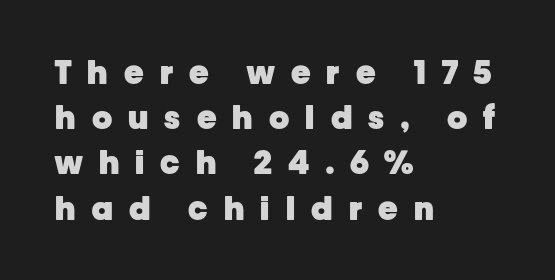
Every character sits straight up, as roman type does. The passage shown is typed in a proportional face where columns would drift. Each letter's strokes conclude bluntly, with no projecting serifs. These lines carry a lot of weight — the face is fully bold.
